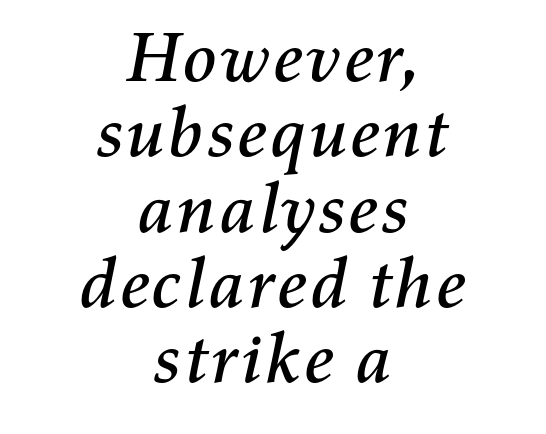
Is this a fixed-width face? No — the glyphs have proportional, varying widths. The space between consecutive lines is stingy. The words here are not underlined. The rendering keeps characters at their native spacing. In CSS terms this would be text-align: center. The rendering applies a slant to the glyphs.
